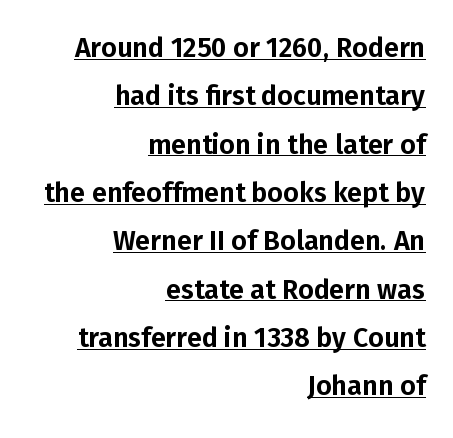
{"italic": "no", "underline": "yes", "align": "right", "line_spacing_ratio": 1.79, "letter_spacing": "normal", "letter_spacing_em": 0.0, "glyph_px": 27}
